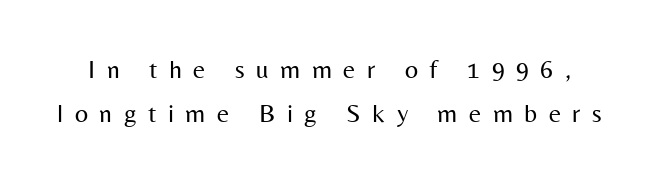
{"italic": "no", "bold": "no", "underline": "no", "line_spacing": "normal", "line_spacing_ratio": 1.69, "letter_spacing": "wide", "letter_spacing_em": 0.44, "glyph_px": 26}
